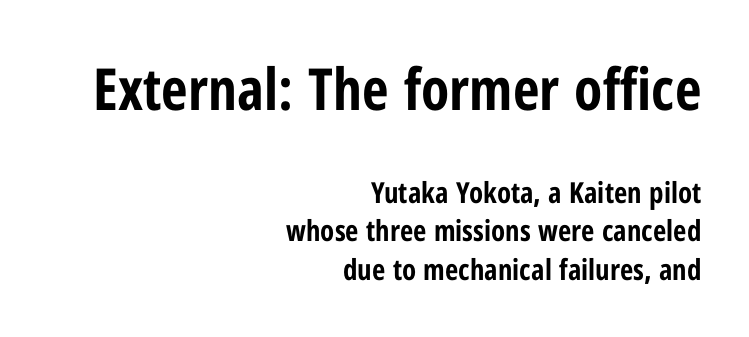
The image shows 58 px bold, condensed sans-serif type, upright; set right-aligned, normal line spacing (1.33x), normal letter spacing, not underlined; the first (top) block is 2.0x larger; low stroke contrast and a medium x-height.
